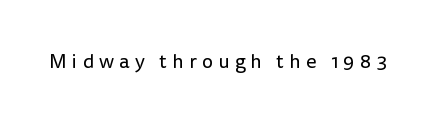
Q: Is the text bold? A: No.
Q: Is the text italic (slanted)? A: No, it is upright.
Q: Is the text underlined? A: No.
Q: Is the spacing between letters normal or unusually wide? A: Unusually wide.
